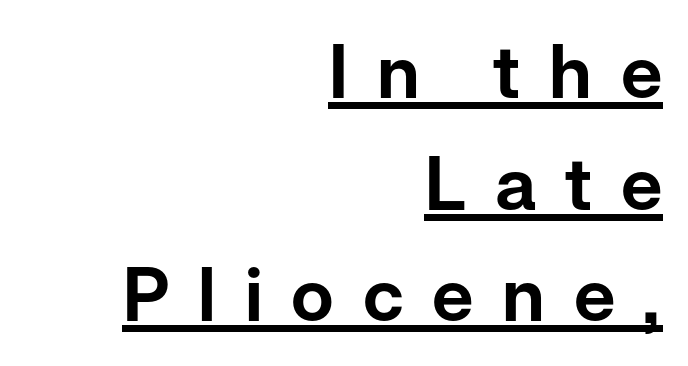
The image shows 74 px sans-serif type, upright; set right-aligned, normal line spacing (1.51x), unusually wide letter spacing (+0.39 em), underlined; low stroke contrast and a medium x-height.
